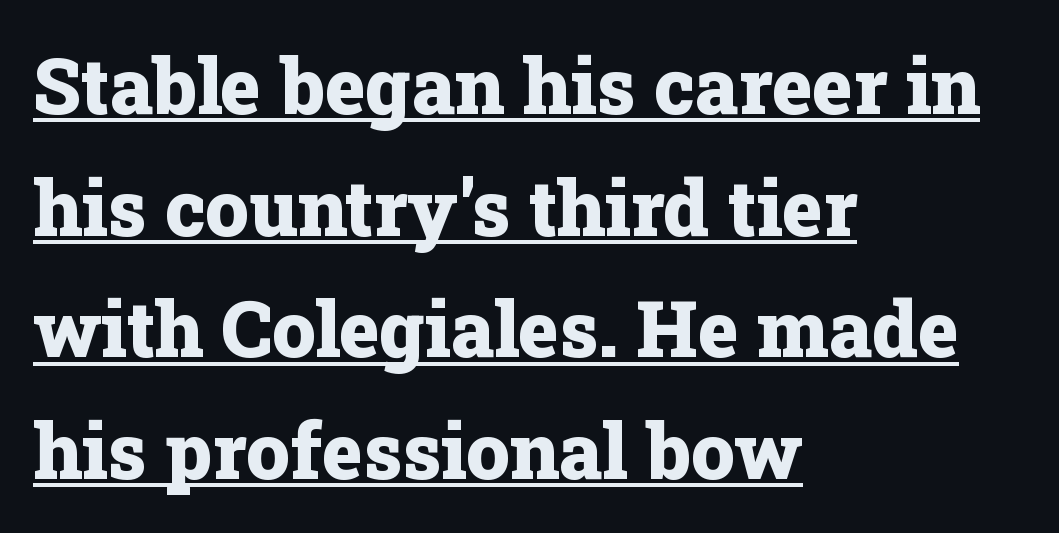
The image shows 77 px heavy serif type, upright; set left-aligned, normal line spacing (1.58x), normal letter spacing, underlined; low stroke contrast and a medium x-height.
